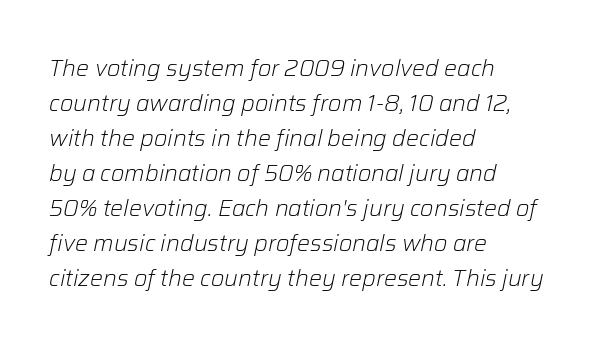
All the whitespace from short lines collects on the right. These glyphs show unthickened strokes, regular width or finer. These lines keep a tight, regular rhythm from letter to letter. Clear beneath every line of the passage. Vertically, the passage feels balanced, rows spaced as you'd expect. Tall strokes in this sample are angled rather than plumb.
